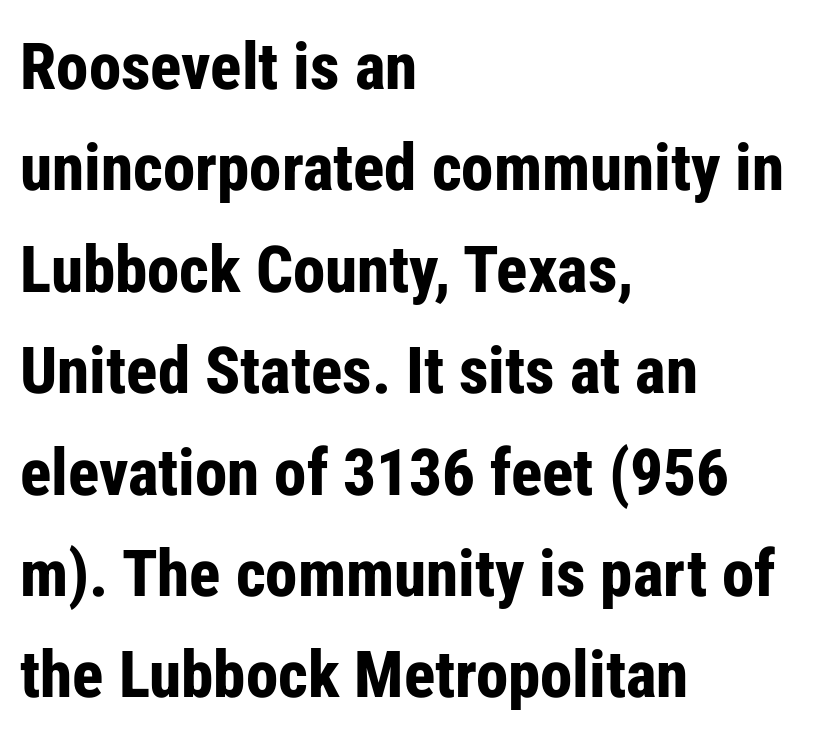
Q: Is the text bold? A: Yes.
Q: Is the text italic (slanted)? A: No, it is upright.
Q: Is the typeface a serif or a sans-serif typeface? A: Sans-serif.
Q: Is the text underlined? A: No.
Q: How is the paragraph aligned? A: Left-aligned.
Q: Is the spacing between letters normal or unusually wide? A: Normal.
Q: Is the spacing between lines tight, normal or loose? A: Normal.
Q: Width (condensed, normal, or wide)? A: Condensed.
Q: Stroke contrast? A: Low.
Q: x-height? A: Medium.
Q: Monospaced? A: No.
